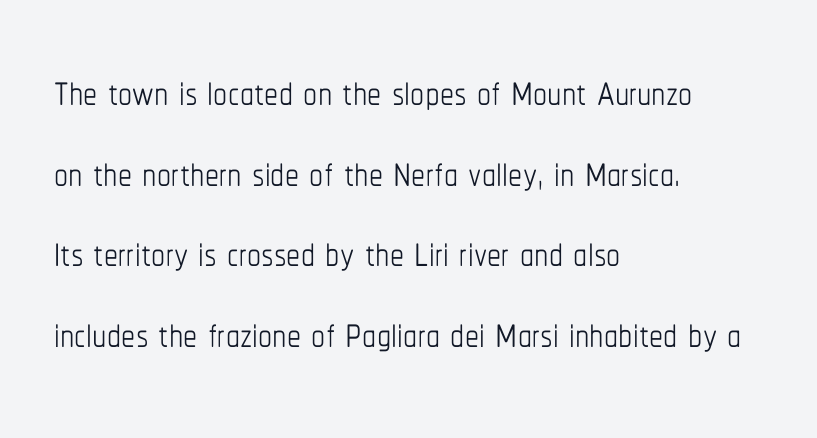
The image shows 56 px thin, condensed type, upright; set left-aligned, normal line spacing (1.44x), normal letter spacing, not underlined; low stroke contrast and a medium x-height.
